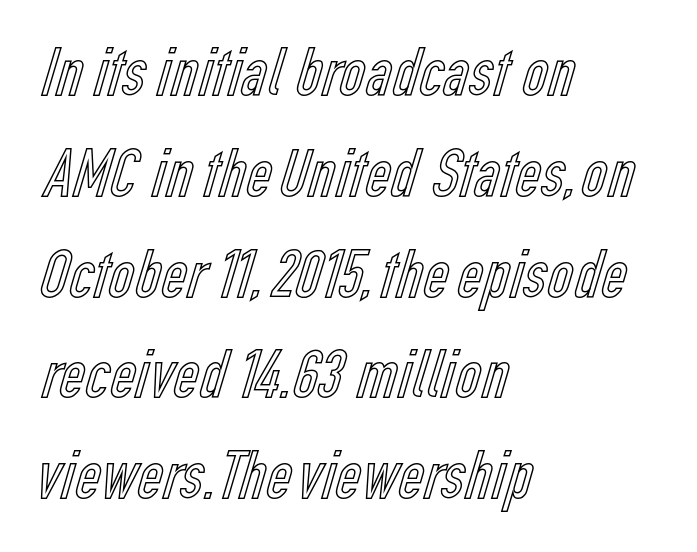
A typesetter would call this proportional, since set widths differ per character. Each line starts at the same left margin while the right side varies. Between one letter and the next there's only the usual sliver of space. Only glyphs here, with clear space below each row. The space between consecutive lines is moderate.
